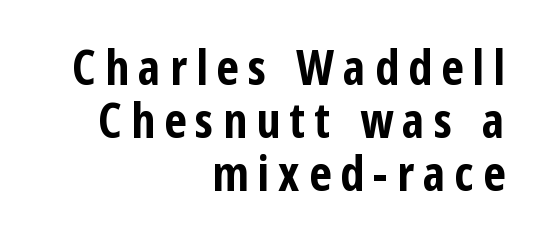
The image shows 49 px bold, condensed sans-serif type, upright; set right-aligned, tight line spacing (1.08x), not underlined; low stroke contrast and a medium x-height.
